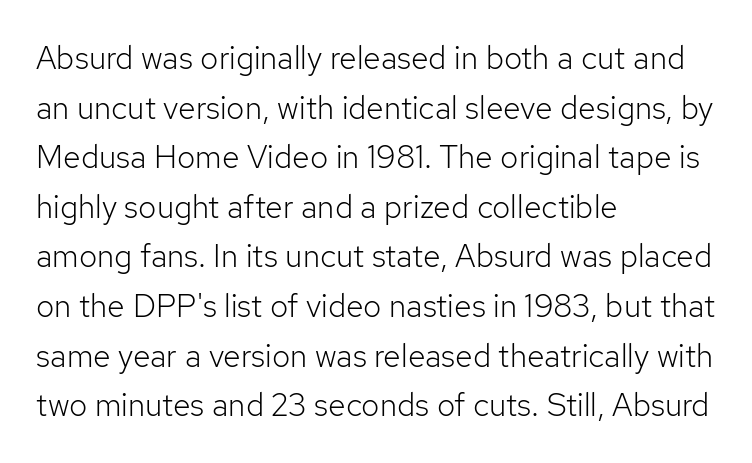
Does the type have serifs? No, each stem ends abruptly. Stroke thickness stays within the range of a standard reading face or lighter. Spacing verdict: proportional, widths tailored to each character. Rule under the text: the space is simply empty.
